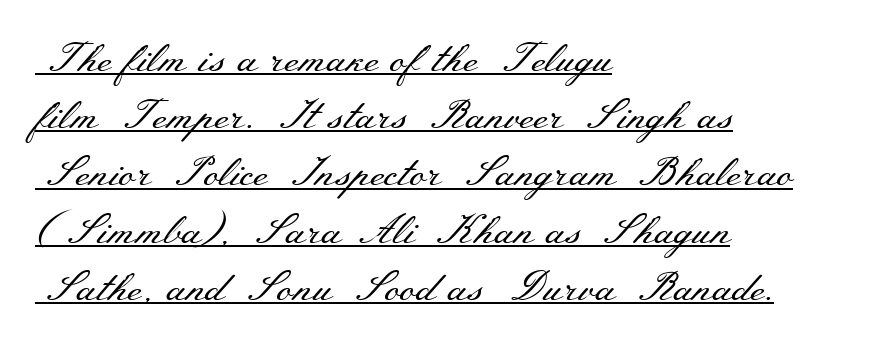
Q: Is the text bold? A: No.
Q: Is the text italic (slanted)? A: Yes.
Q: Is the typeface a serif or a sans-serif typeface? A: Serif.
Q: Is the text underlined? A: Yes.
Q: How is the paragraph aligned? A: Left-aligned.
Q: Is the spacing between letters normal or unusually wide? A: Normal.
Q: Is the spacing between lines tight, normal or loose? A: Normal.
Q: Width (condensed, normal, or wide)? A: Wide.
Q: Stroke contrast? A: Medium.
Q: x-height? A: Small.
Q: Monospaced? A: No.
